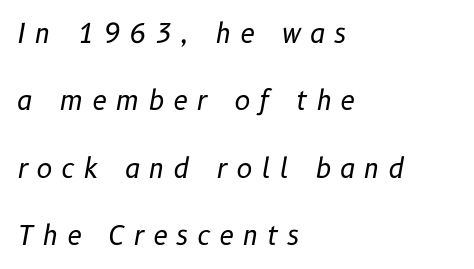
{"italic": "yes", "lean": "right", "slant_degrees": 10, "bold": "no", "underline": "no", "align": "left", "line_spacing": "loose", "line_spacing_ratio": 2.5, "letter_spacing": "wide", "letter_spacing_em": 0.32, "glyph_px": 27}
